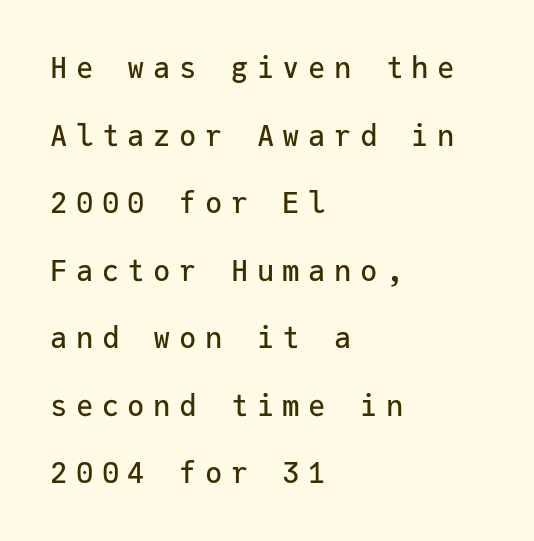
{"serif": "no", "italic": "no", "width": "normal", "stroke_contrast": "low", "x_height": "medium", "monospaced": "yes", "underline": "no", "align": "left", "line_spacing": "loose", "line_spacing_ratio": 2.33, "letter_spacing": "wide", "letter_spacing_em": 0.29, "glyph_px": 29}
